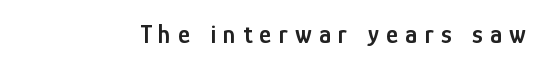
{"italic": "no", "bold": "semi", "underline": "no", "letter_spacing": "wide", "letter_spacing_em": 0.28, "glyph_px": 26}
